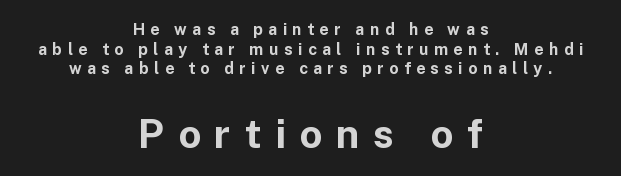
{"serif": "no", "italic": "no", "bold": "yes", "weight": "bold", "width": "normal", "stroke_contrast": "low", "x_height": "medium", "monospaced": "no", "underline": "no", "align": "center", "line_spacing_ratio": 1.22, "letter_spacing": "wide", "letter_spacing_em": 0.34, "larger_block": "second", "size_ratio": 2.5, "glyph_px": 40}
